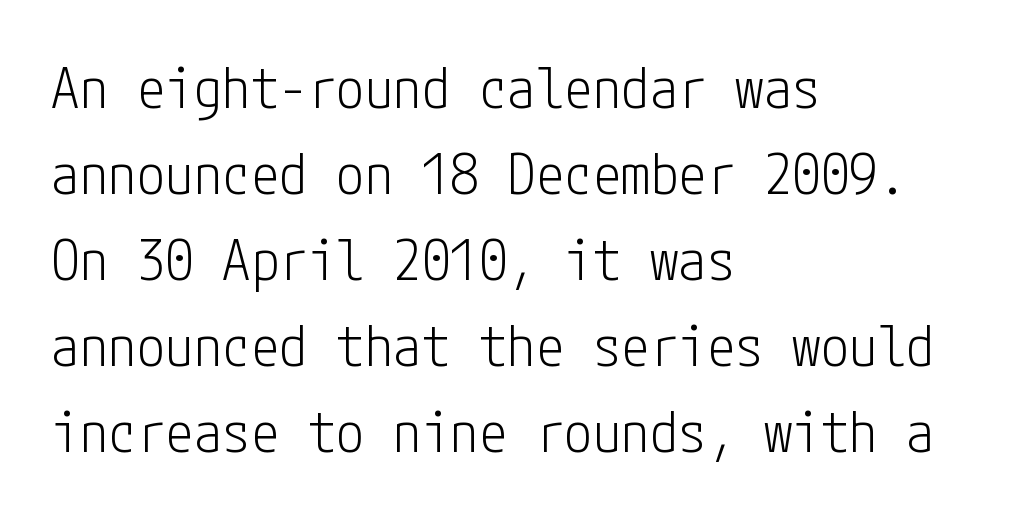
Q: Is the text bold? A: No.
Q: Is the text italic (slanted)? A: No, it is upright.
Q: Is the typeface a serif or a sans-serif typeface? A: Sans-serif.
Q: Is the text underlined? A: No.
Q: How is the paragraph aligned? A: Left-aligned.
Q: Is the spacing between letters normal or unusually wide? A: Normal.
Q: Is the spacing between lines tight, normal or loose? A: Normal.
Q: Width (condensed, normal, or wide)? A: Condensed.
Q: Stroke contrast? A: Low.
Q: x-height? A: Medium.
